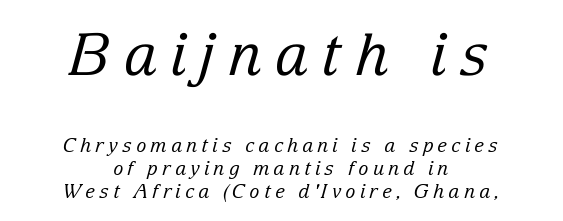
The image shows 58 px regular-weight serif type, italic (leaning right); set centered, line spacing 1.19x, unusually wide letter spacing (+0.22 em), not underlined; the first (top) block is 3.05x larger; low stroke contrast and a medium x-height.
